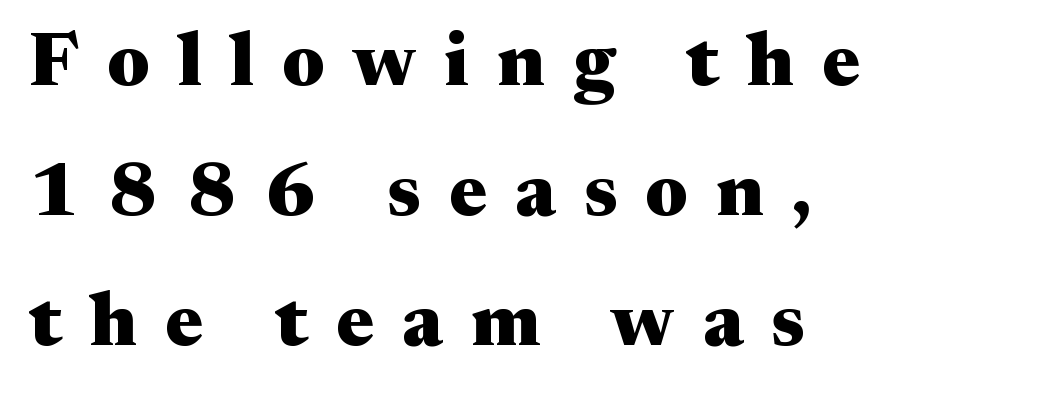
The image shows 76 px heavy, wide serif type, upright; set left-aligned, line spacing 1.71x, unusually wide letter spacing (+0.37 em), not underlined; medium stroke contrast and a medium x-height.
